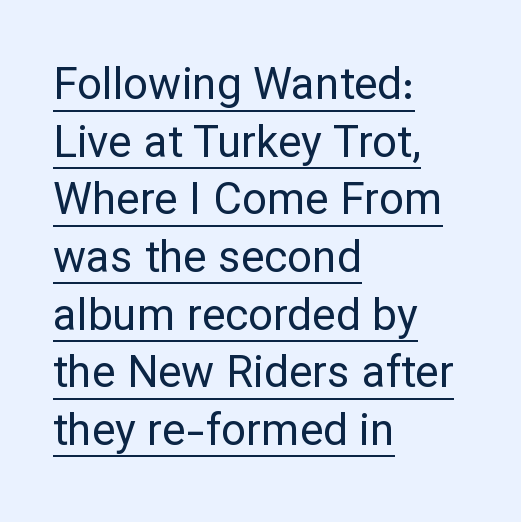
You can see a thin bar hugging the bottom of the glyphs. Ordinary non-slanted type is in use. The paragraph has a hard left edge and a soft right edge. Reading down the column, the eye jumps a familiar distance to each next line. No extra ink here — the face is not bold.
